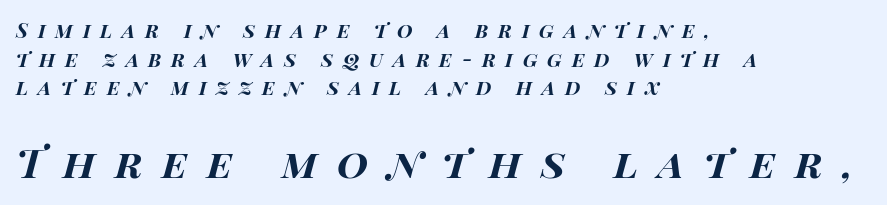
A typesetter would call this heavily tracked-out type. The words here are not underlined. Character widths vary here, with narrow letters taking less room than wide ones. Alignment: flush left. Bold? Absolutely — the strokes are thick and heavy.
